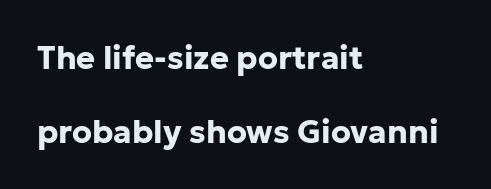
{"serif": "no", "italic": "no", "bold": "yes", "weight": "bold", "width": "normal", "stroke_contrast": "low", "x_height": "medium", "monospaced": "no", "underline": "no", "align": "left", "line_spacing": "loose", "line_spacing_ratio": 2.3, "letter_spacing": "normal", "letter_spacing_em": 0.0, "glyph_px": 32}
